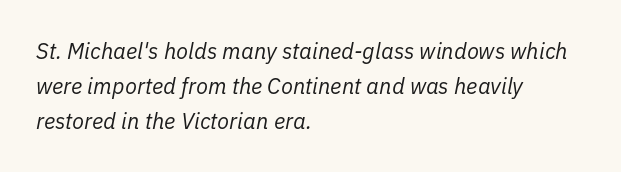
{"italic": "yes", "lean": "right", "slant_degrees": 11, "bold": "no", "underline": "no", "align": "left", "line_spacing": "normal", "line_spacing_ratio": 1.58, "letter_spacing": "normal", "letter_spacing_em": 0.0, "glyph_px": 22}
